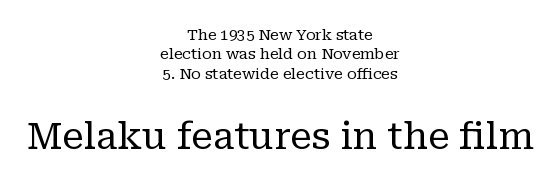
Q: Is the text bold? A: No.
Q: Is the text italic (slanted)? A: No, it is upright.
Q: Is the typeface a serif or a sans-serif typeface? A: Serif.
Q: Is the text underlined? A: No.
Q: How is the paragraph aligned? A: Centered.
Q: Is the spacing between letters normal or unusually wide? A: Normal.
Q: Is the spacing between lines tight, normal or loose? A: Normal.
Q: Which block of text is set in a larger size, the first (top) or the second (bottom)? A: The second (bottom) one.
Q: Width (condensed, normal, or wide)? A: Normal.
Q: Stroke contrast? A: Low.
Q: x-height? A: Medium.
Q: Monospaced? A: No.
